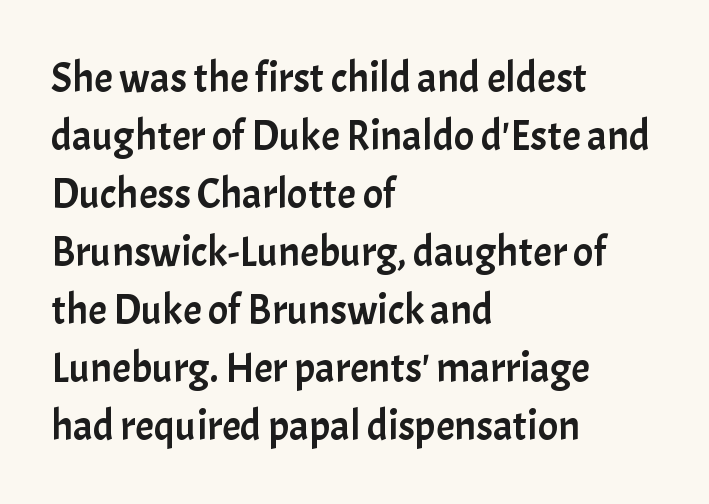
{"serif": "no", "italic": "no", "width": "normal", "stroke_contrast": "low", "x_height": "medium", "monospaced": "no", "underline": "no", "align": "left", "line_spacing": "normal", "line_spacing_ratio": 1.38, "letter_spacing": "normal", "letter_spacing_em": 0.0, "glyph_px": 42}
